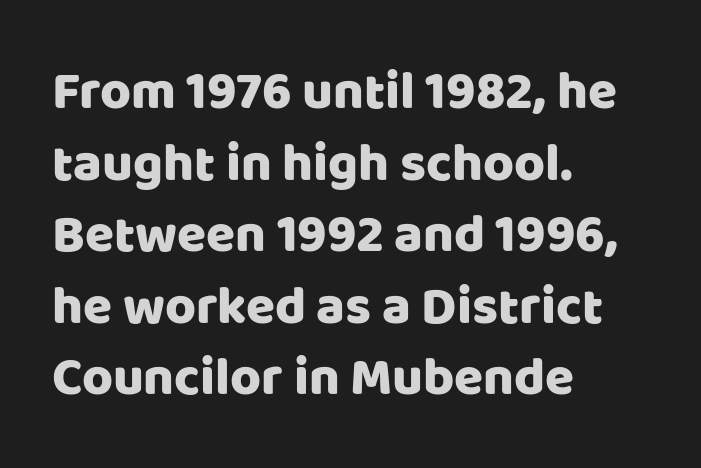
Q: Is the text italic (slanted)? A: No, it is upright.
Q: Is the typeface a serif or a sans-serif typeface? A: Sans-serif.
Q: Is the text underlined? A: No.
Q: How is the paragraph aligned? A: Left-aligned.
Q: Is the spacing between letters normal or unusually wide? A: Normal.
Q: Is the spacing between lines tight, normal or loose? A: Normal.
Q: Width (condensed, normal, or wide)? A: Normal.
Q: Stroke contrast? A: Low.
Q: x-height? A: Large.
Q: Monospaced? A: No.
